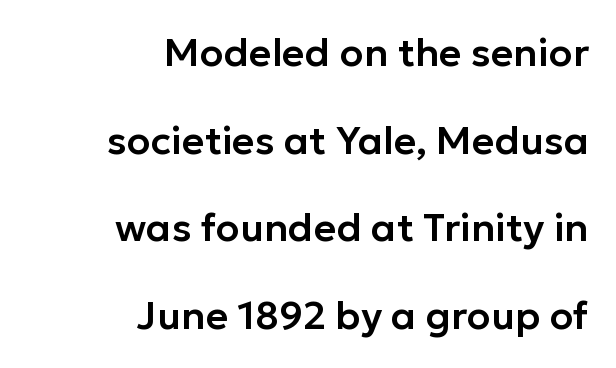
Q: Is the text italic (slanted)? A: No, it is upright.
Q: Is the typeface a serif or a sans-serif typeface? A: Sans-serif.
Q: Is the text underlined? A: No.
Q: How is the paragraph aligned? A: Right-aligned.
Q: Is the spacing between letters normal or unusually wide? A: Normal.
Q: Is the spacing between lines tight, normal or loose? A: Loose.
Q: Width (condensed, normal, or wide)? A: Normal.
Q: Stroke contrast? A: Low.
Q: x-height? A: Medium.
Q: Monospaced? A: No.
